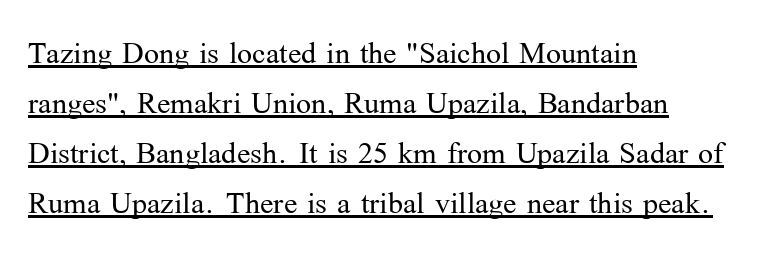
The image shows 40 px light serif type, upright; set left-aligned, normal line spacing (1.25x), normal letter spacing, underlined; medium stroke contrast and a medium x-height.
